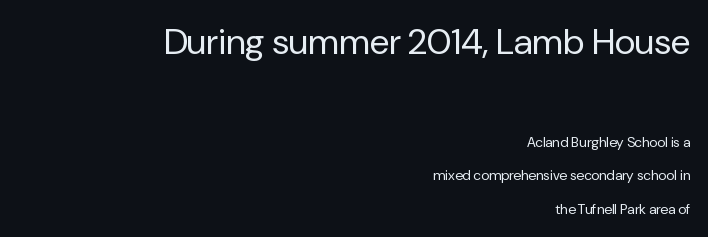
Caption: face not bold, strokes unweighted. The zone under the glyphs is completely vacant. Regarding leading, the lines here are spaced well apart. Whoever set this made the first block the dominant, larger element. Proportional: the letters do not fall into vertical columns. The rendering anchors every line to the right-hand side.
